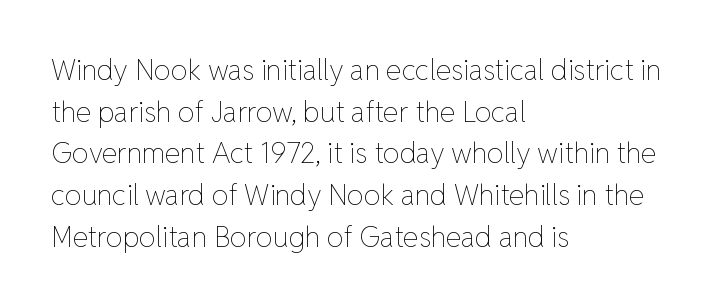
Leftover space on each line is placed entirely after the last word. Inter-character spacing is left at the font's built-in metrics. The designer left line spacing at the default. The font's upright variant was chosen for this text. The strip under each line holds only bare page.
